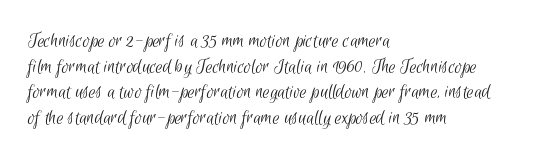
Q: Is the text bold? A: No.
Q: Is the text underlined? A: No.
Q: How is the paragraph aligned? A: Left-aligned.
Q: Is the spacing between letters normal or unusually wide? A: Normal.
